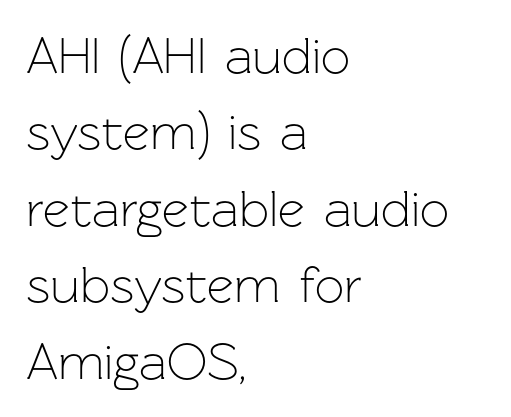
Q: Is the text bold? A: No.
Q: Is the text italic (slanted)? A: No, it is upright.
Q: Is the typeface a serif or a sans-serif typeface? A: Sans-serif.
Q: Is the text underlined? A: No.
Q: How is the paragraph aligned? A: Left-aligned.
Q: Is the spacing between letters normal or unusually wide? A: Normal.
Q: Is the spacing between lines tight, normal or loose? A: Normal.
Q: Width (condensed, normal, or wide)? A: Normal.
Q: Stroke contrast? A: Low.
Q: x-height? A: Medium.
Q: Monospaced? A: No.
